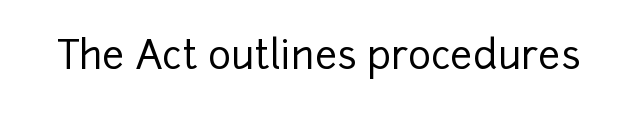
The image shows 39 px sans-serif type, upright; set normal letter spacing, not underlined; low stroke contrast and a medium x-height.
